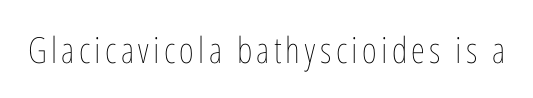
The image shows 36 px thin, condensed type, upright; set not underlined; low stroke contrast and a medium x-height.
